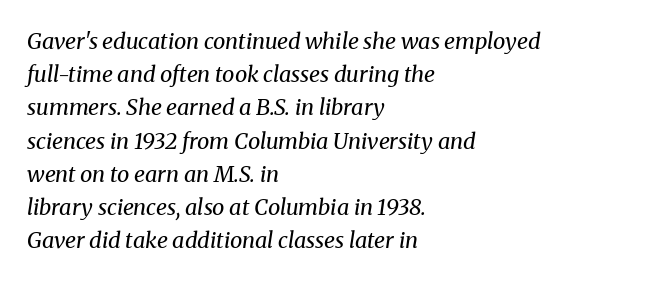
The image shows 22 px text type, italic (leaning right); set left-aligned, normal line spacing (1.51x), normal letter spacing, not underlined.
